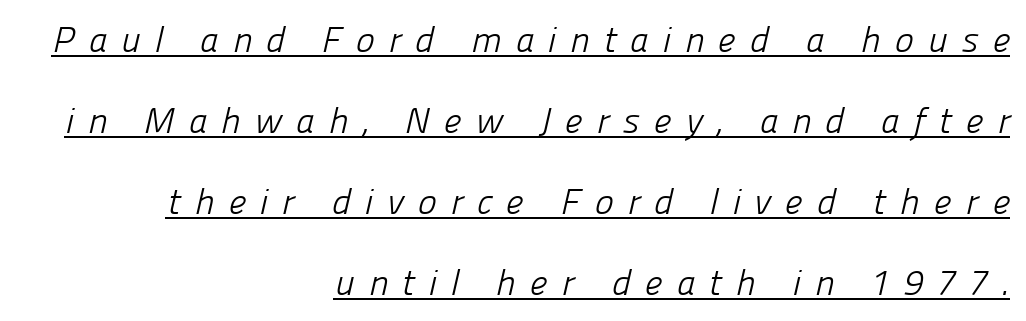
Is this a heavy cut? Hardly; it is regular or lighter. This sample trades compactness for vertical openness between lines. The glyphs are accompanied by a horizontal stroke just below them. The tracking jumps out immediately: characters are airy and widely separated.
